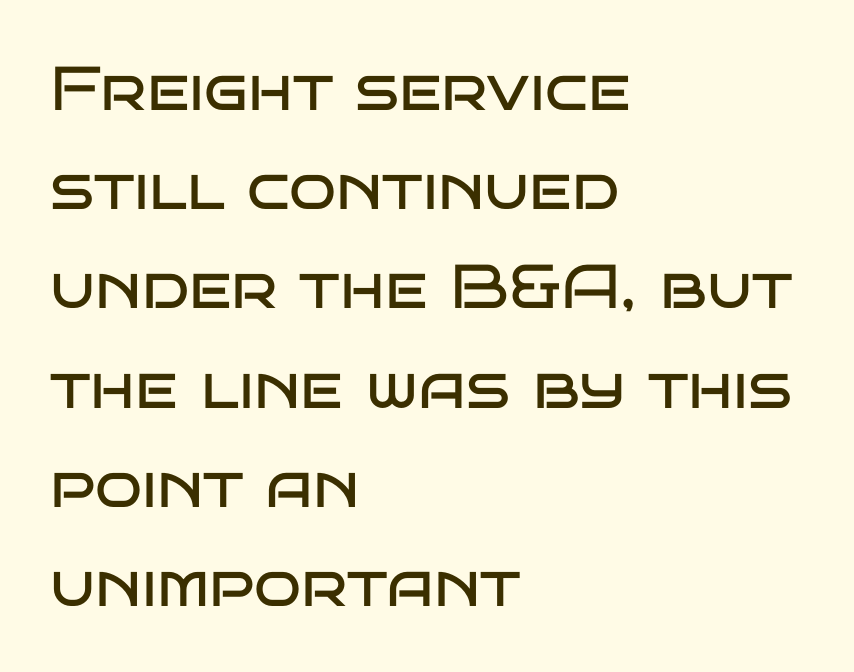
Q: Is the text bold? A: No.
Q: Is the text italic (slanted)? A: No, it is upright.
Q: Is the typeface a serif or a sans-serif typeface? A: Sans-serif.
Q: Is the text underlined? A: No.
Q: How is the paragraph aligned? A: Left-aligned.
Q: Is the spacing between letters normal or unusually wide? A: Normal.
Q: Is the spacing between lines tight, normal or loose? A: Normal.
Q: Width (condensed, normal, or wide)? A: Wide.
Q: Stroke contrast? A: Low.
Q: x-height? A: Large.
Q: Monospaced? A: No.
